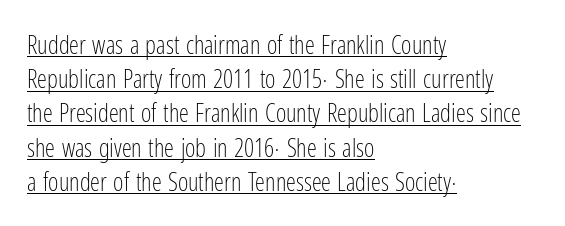
The image shows 25 px text type, upright; set left-aligned, normal line spacing (1.37x), normal letter spacing, underlined.
